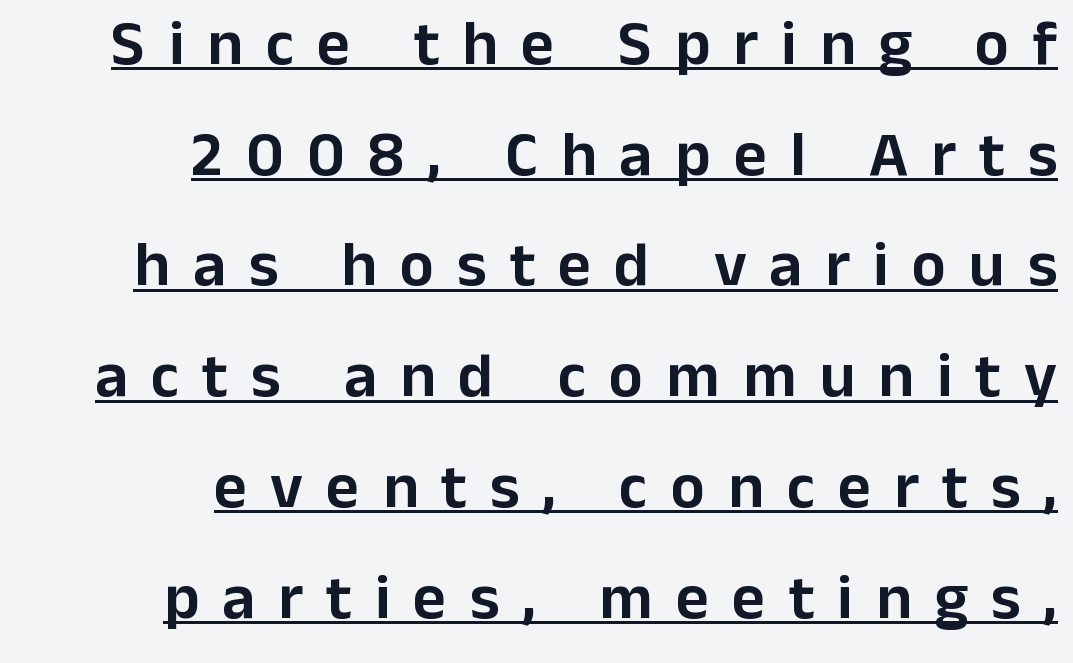
{"serif": "no", "italic": "no", "width": "normal", "stroke_contrast": "low", "x_height": "medium", "monospaced": "no", "underline": "yes", "align": "right", "line_spacing_ratio": 1.73, "letter_spacing": "wide", "letter_spacing_em": 0.36, "glyph_px": 64}
